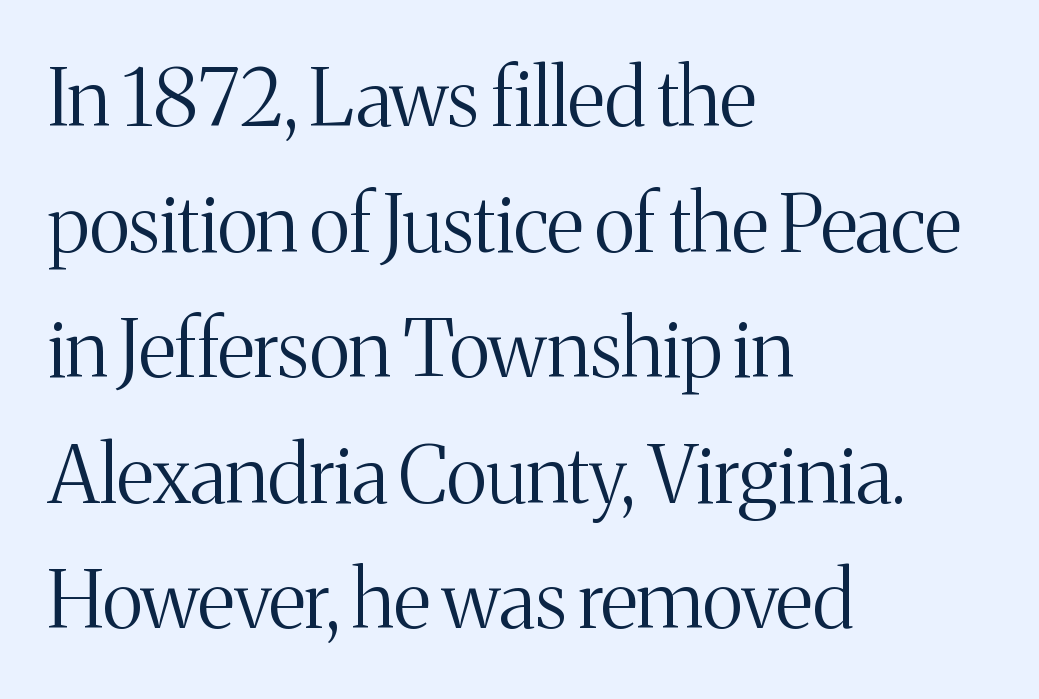
The image shows 79 px light serif type, upright; set left-aligned, normal line spacing (1.59x), normal letter spacing, not underlined; medium stroke contrast and a medium x-height.
